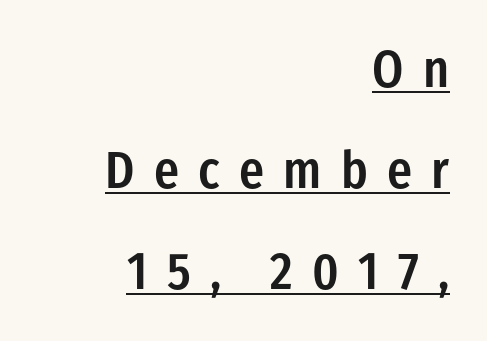
Q: Is the text bold? A: Semi-bold.
Q: Is the text italic (slanted)? A: No, it is upright.
Q: Is the typeface a serif or a sans-serif typeface? A: Sans-serif.
Q: Is the text underlined? A: Yes.
Q: How is the paragraph aligned? A: Right-aligned.
Q: Is the spacing between letters normal or unusually wide? A: Unusually wide.
Q: Is the spacing between lines tight, normal or loose? A: Loose.
Q: Width (condensed, normal, or wide)? A: Condensed.
Q: Stroke contrast? A: Low.
Q: x-height? A: Medium.
Q: Monospaced? A: No.
